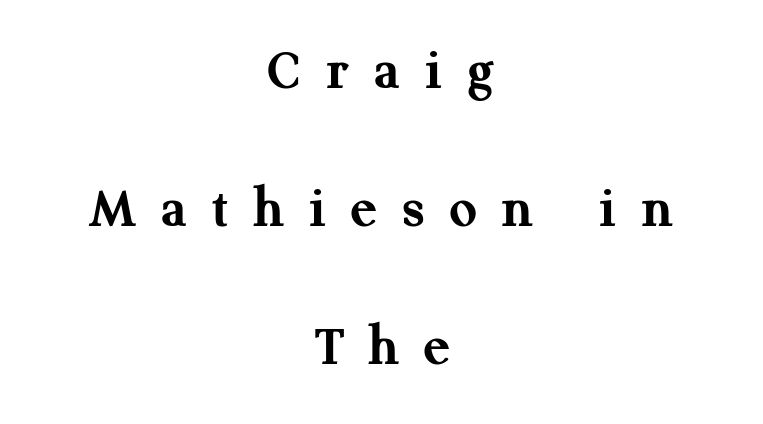
Emphasis by weight is at full strength: bold. Italic? Not at all — the glyphs are vertical. The characters display serif detailing at their extremities. The line texture is sparse and dotted thanks to wide tracking. Type without underlining. You could fit nearly another row in the gap between these rows.
